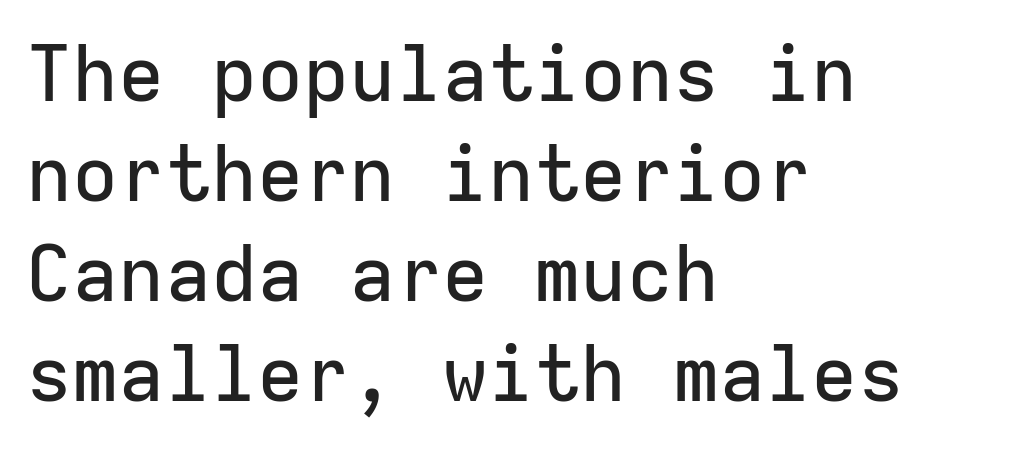
Descenders are the only things crossing below the line. If you drew a ruler down the left edge, every line would touch it. Regular leading. Typographically, this falls in the sans-serif category.
